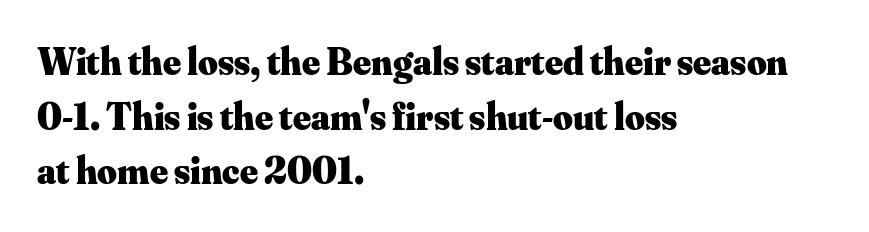
Q: Is the text bold? A: Yes.
Q: Is the text italic (slanted)? A: No, it is upright.
Q: Is the typeface a serif or a sans-serif typeface? A: Serif.
Q: Is the text underlined? A: No.
Q: How is the paragraph aligned? A: Left-aligned.
Q: Is the spacing between letters normal or unusually wide? A: Normal.
Q: Is the spacing between lines tight, normal or loose? A: Normal.
Q: Width (condensed, normal, or wide)? A: Normal.
Q: Stroke contrast? A: Medium.
Q: x-height? A: Small.
Q: Monospaced? A: No.
